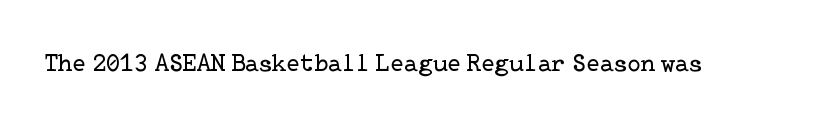
Q: Is the text bold? A: No.
Q: Is the text italic (slanted)? A: No, it is upright.
Q: Is the text underlined? A: No.
Q: Is the spacing between letters normal or unusually wide? A: Normal.
